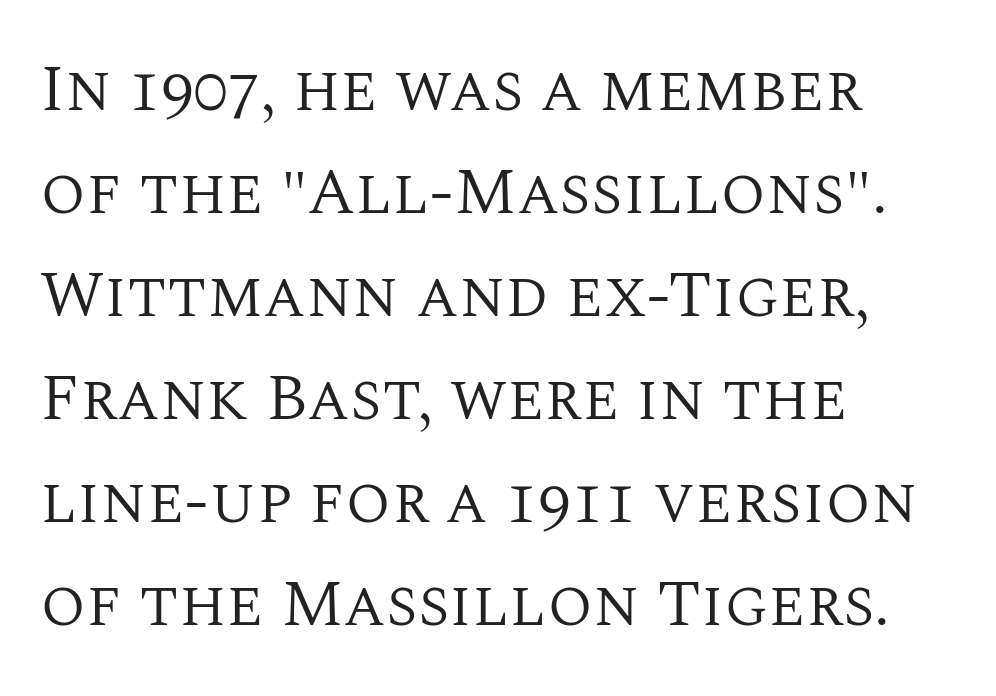
{"serif": "yes", "italic": "no", "bold": "no", "weight": "regular", "width": "normal", "stroke_contrast": "medium", "x_height": "large", "monospaced": "no", "underline": "no", "align": "left", "line_spacing": "normal", "line_spacing_ratio": 1.56, "letter_spacing": "normal", "letter_spacing_em": 0.0, "glyph_px": 66}
